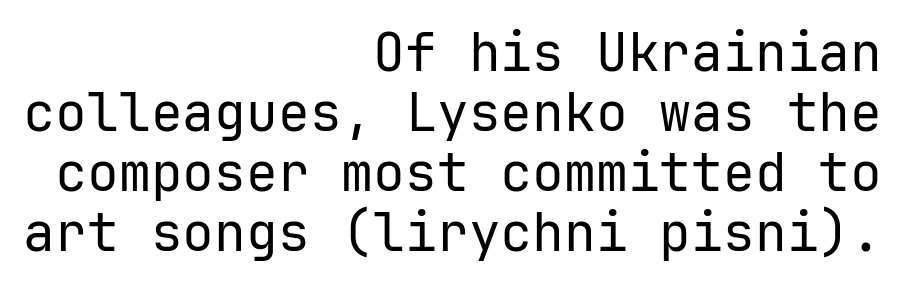
The letters carry no serifs — their stems end cleanly without finishing strokes. The typesetter chose a ragged-left arrangement here. Ink coverage per letter is moderate at most. No word sits above an underline. The space between consecutive lines is stingy.
